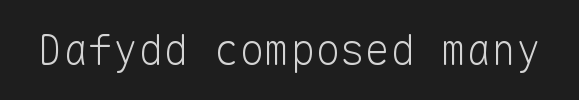
Only glyphs here, with clear space below each row. The letters carry no serifs — their stems end cleanly without finishing strokes. Fixed-width glyphs throughout — classic coding-font behaviour. This is not heavy type; no bold has been used.
